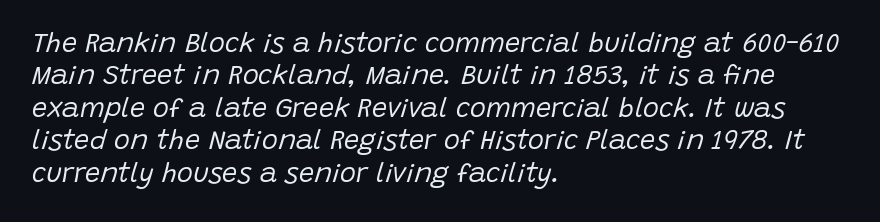
On a weight scale, this lands at 450 or below. The letters are slanted; this is an italic face. Between one letter and the next there's only the usual sliver of space. This rendering uses left alignment, leaving the right contour irregular. Rule under the text: the space is simply empty.
